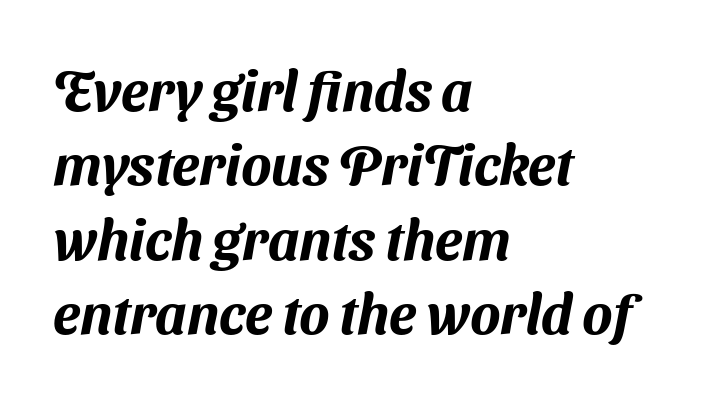
Q: Is the typeface a serif or a sans-serif typeface? A: Sans-serif.
Q: Is the text underlined? A: No.
Q: How is the paragraph aligned? A: Left-aligned.
Q: Is the spacing between letters normal or unusually wide? A: Normal.
Q: Is the spacing between lines tight, normal or loose? A: Normal.
Q: Width (condensed, normal, or wide)? A: Normal.
Q: Stroke contrast? A: Medium.
Q: x-height? A: Medium.
Q: Monospaced? A: No.
